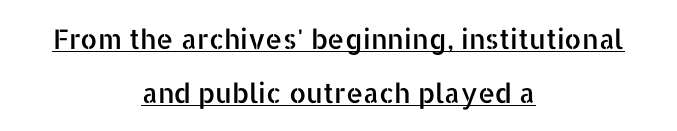
The image shows 27 px text type, upright; set centered, loose line spacing (1.99x), normal letter spacing, underlined.
